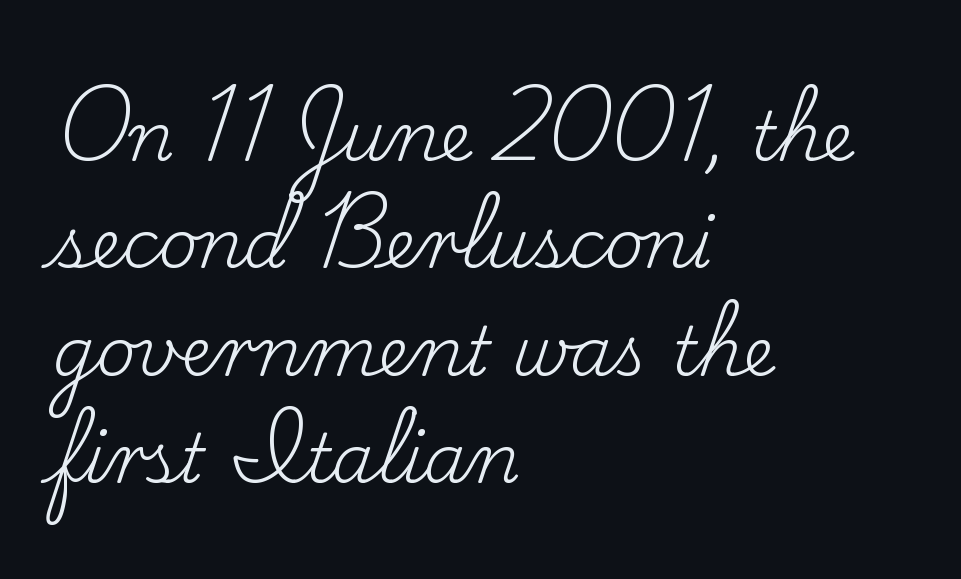
This rendering uses left alignment, leaving the right contour irregular. Compared with typical body copy, the letter spacing here is the same. A quiet, ordinary-to-light weight characterises the typeface. In terms of letterform style, serifs are clearly present.
